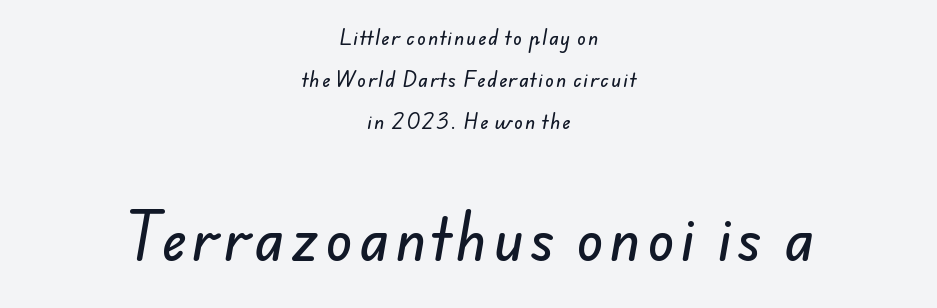
Q: Is the typeface a serif or a sans-serif typeface? A: Sans-serif.
Q: Is the text underlined? A: No.
Q: How is the paragraph aligned? A: Centered.
Q: Is the spacing between lines tight, normal or loose? A: Loose.
Q: Which block of text is set in a larger size, the first (top) or the second (bottom)? A: The second (bottom) one.
Q: Width (condensed, normal, or wide)? A: Normal.
Q: Stroke contrast? A: Low.
Q: x-height? A: Small.
Q: Monospaced? A: No.
